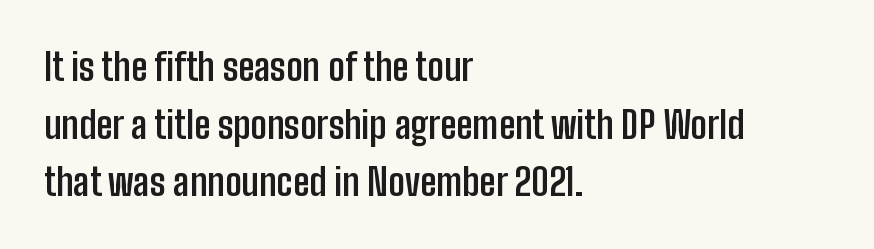
A typesetter would call this proportional, since set widths differ per character. Standard letterfit; no display-style spreading of the glyphs. Each glyph is drawn with heavy, bold strokes. Each letter's strokes conclude bluntly, with no projecting serifs. Descenders are the only things crossing below the line. You can tell it's not italic because the verticals are truly vertical.
